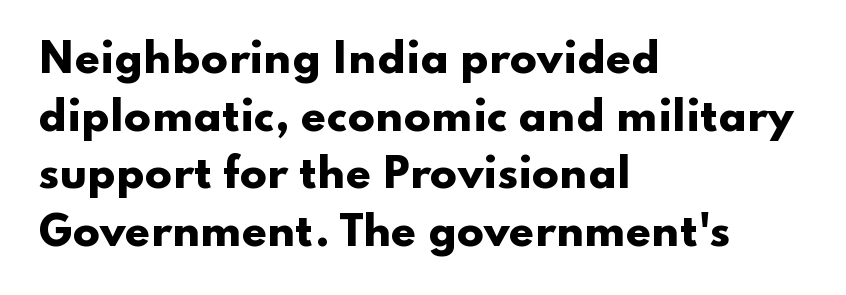
The image shows 40 px heavy, wide sans-serif type, upright; set left-aligned, normal line spacing (1.44x), normal letter spacing, not underlined; low stroke contrast and a small x-height.
